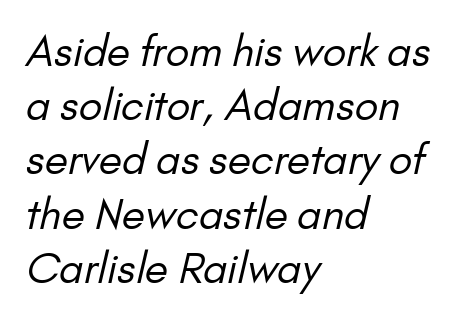
The image shows 42 px regular-weight sans-serif type; set left-aligned, normal line spacing (1.29x), normal letter spacing, not underlined; low stroke contrast and a small x-height.
